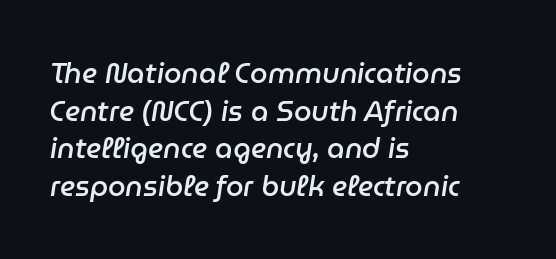
The image shows 28 px semibold type, italic (leaning right); set left-aligned, normal line spacing (1.34x), normal letter spacing, not underlined; low stroke contrast and a medium x-height.
